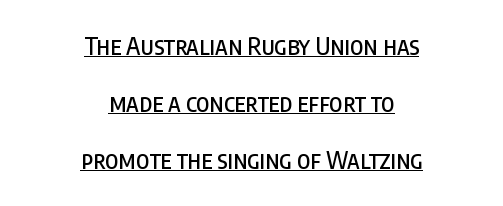
The image shows 24 px text type, upright; set centered, loose line spacing (2.38x), normal letter spacing, underlined.
